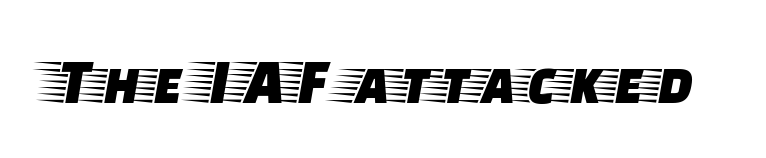
The image shows 65 px wide serif type; set normal letter spacing, not underlined; low stroke contrast and a large x-height.
